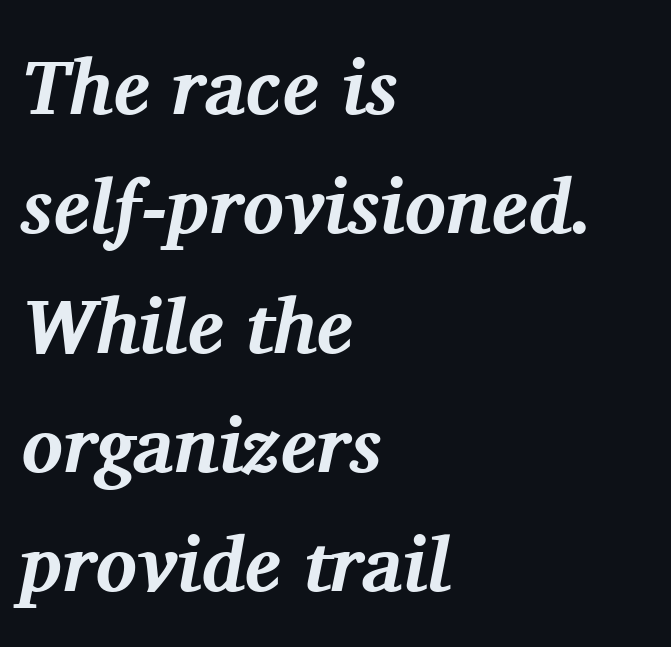
Q: Is the text bold? A: Yes.
Q: Is the text italic (slanted)? A: Yes, it leans right by about 11 degrees.
Q: Is the typeface a serif or a sans-serif typeface? A: Serif.
Q: Is the text underlined? A: No.
Q: How is the paragraph aligned? A: Left-aligned.
Q: Is the spacing between letters normal or unusually wide? A: Normal.
Q: Is the spacing between lines tight, normal or loose? A: Normal.
Q: Width (condensed, normal, or wide)? A: Normal.
Q: Stroke contrast? A: Medium.
Q: x-height? A: Medium.
Q: Monospaced? A: No.
